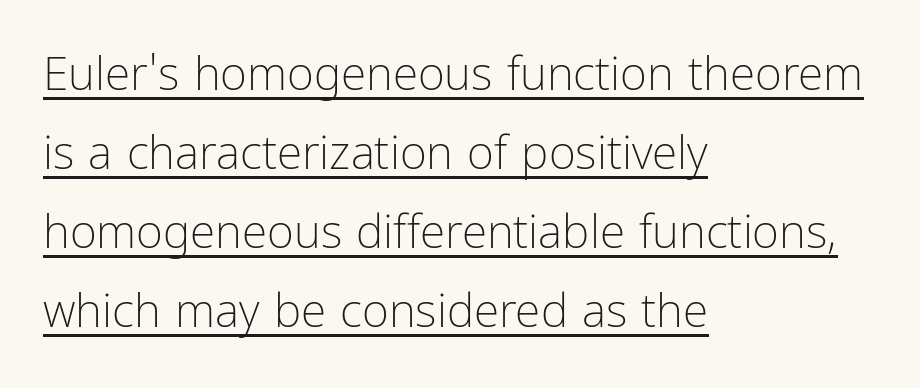
The image shows 46 px light, condensed sans-serif type, upright; set left-aligned, line spacing 1.72x, normal letter spacing, underlined; low stroke contrast and a medium x-height.
